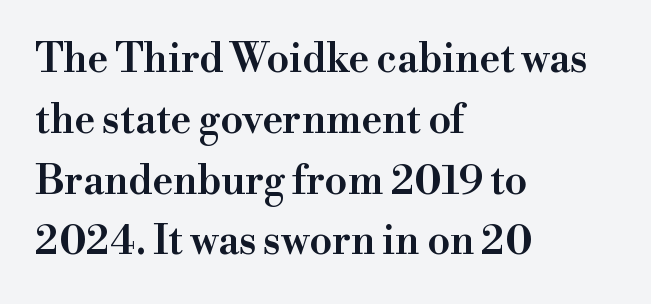
The image shows 40 px semibold serif type, upright; set left-aligned, normal line spacing (1.52x), normal letter spacing, not underlined; high stroke contrast and a small x-height.
